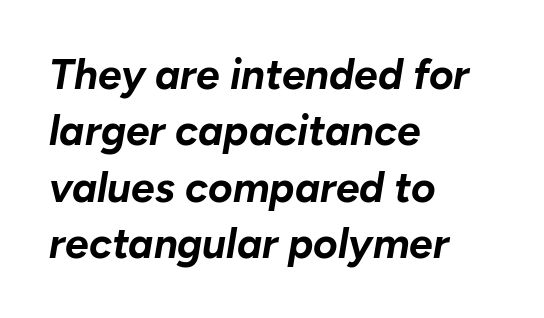
Spacing between characters is what you'd get straight out of the box. Leading matches the norm, producing a regular column. In terms of posture, this sample is oblique. You could not count columns in this text — the font is proportionally spaced. The paragraph shown leans on its left margin.
